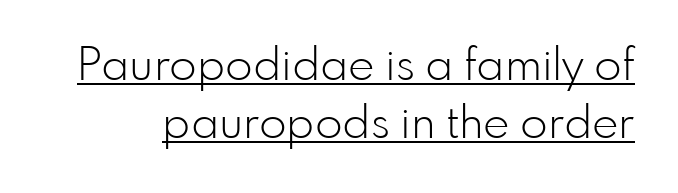
Q: Is the text bold? A: No.
Q: Is the text italic (slanted)? A: No, it is upright.
Q: Is the typeface a serif or a sans-serif typeface? A: Sans-serif.
Q: Is the text underlined? A: Yes.
Q: Is the spacing between letters normal or unusually wide? A: Normal.
Q: Is the spacing between lines tight, normal or loose? A: Normal.
Q: Width (condensed, normal, or wide)? A: Normal.
Q: Stroke contrast? A: Low.
Q: x-height? A: Small.
Q: Monospaced? A: No.
